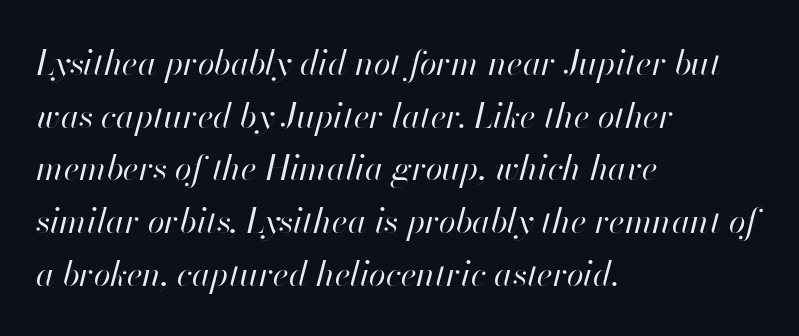
{"italic": "yes", "lean": "right", "slant_degrees": 13, "bold": "no", "weight": "regular", "width": "normal", "stroke_contrast": "high", "x_height": "small", "monospaced": "no", "underline": "no", "align": "left", "line_spacing": "normal", "line_spacing_ratio": 1.55, "letter_spacing": "normal", "letter_spacing_em": 0.0, "glyph_px": 34}
